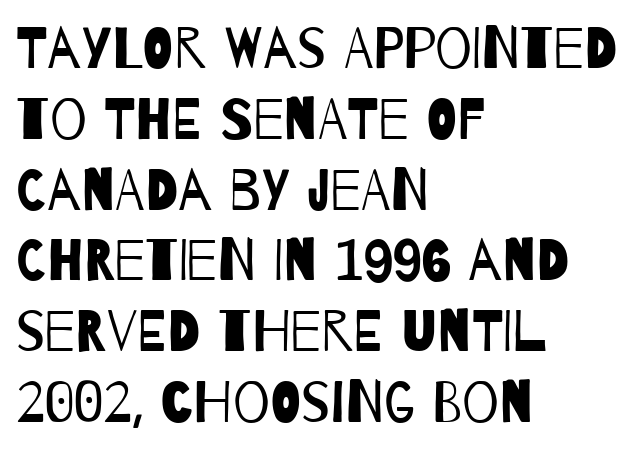
{"serif": "no", "bold": "no", "weight": "regular", "width": "condensed", "stroke_contrast": "low", "x_height": "large", "monospaced": "no", "underline": "no", "align": "left", "line_spacing_ratio": 1.22, "letter_spacing": "normal", "letter_spacing_em": 0.0, "glyph_px": 58}
